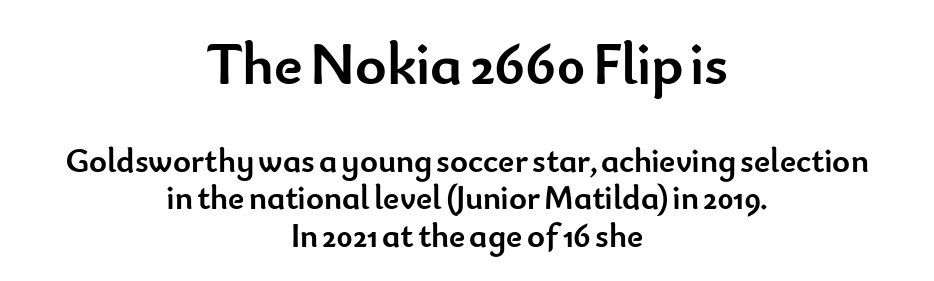
Q: Is the text bold? A: Yes.
Q: Is the text italic (slanted)? A: No, it is upright.
Q: Is the typeface a serif or a sans-serif typeface? A: Sans-serif.
Q: Is the text underlined? A: No.
Q: How is the paragraph aligned? A: Centered.
Q: Is the spacing between letters normal or unusually wide? A: Normal.
Q: Is the spacing between lines tight, normal or loose? A: Tight.
Q: Which block of text is set in a larger size, the first (top) or the second (bottom)? A: The first (top) one.
Q: Width (condensed, normal, or wide)? A: Normal.
Q: Stroke contrast? A: Low.
Q: x-height? A: Small.
Q: Monospaced? A: No.
